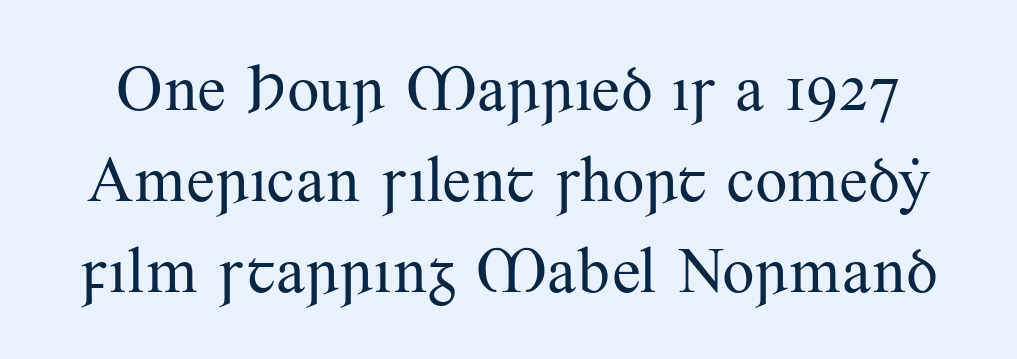
{"serif": "yes", "italic": "no", "bold": "no", "weight": "regular", "width": "normal", "stroke_contrast": "medium", "x_height": "small", "monospaced": "no", "underline": "no", "line_spacing": "normal", "line_spacing_ratio": 1.42, "letter_spacing": "normal", "letter_spacing_em": 0.0, "glyph_px": 64}
